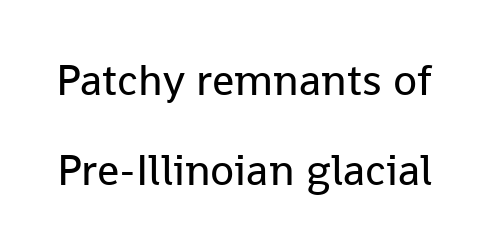
Q: Is the text bold? A: No.
Q: Is the text italic (slanted)? A: No, it is upright.
Q: Is the typeface a serif or a sans-serif typeface? A: Sans-serif.
Q: Is the text underlined? A: No.
Q: Is the spacing between letters normal or unusually wide? A: Normal.
Q: Is the spacing between lines tight, normal or loose? A: Loose.
Q: Width (condensed, normal, or wide)? A: Normal.
Q: Stroke contrast? A: Low.
Q: x-height? A: Medium.
Q: Monospaced? A: No.
